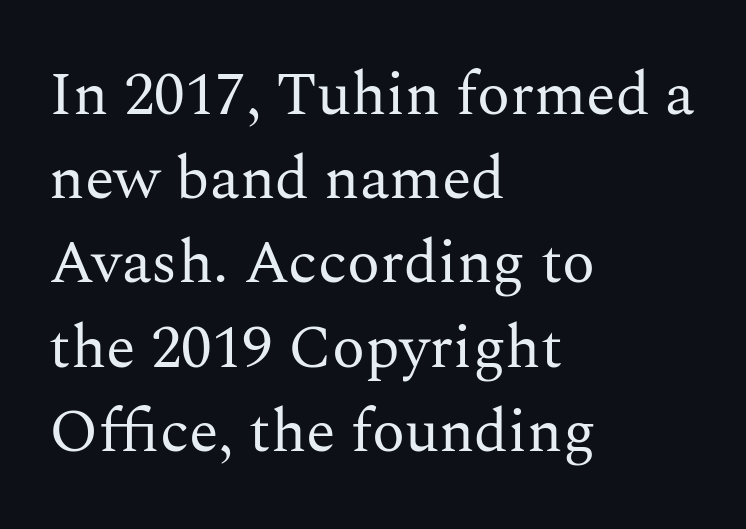
{"serif": "yes", "italic": "no", "bold": "no", "weight": "regular", "width": "normal", "stroke_contrast": "medium", "x_height": "medium", "monospaced": "no", "underline": "no", "align": "left", "line_spacing": "normal", "line_spacing_ratio": 1.38, "letter_spacing": "normal", "letter_spacing_em": 0.0, "glyph_px": 61}
